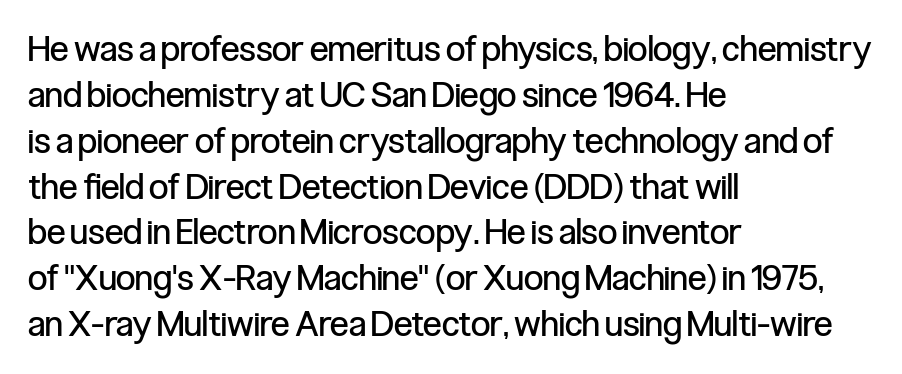
A classic flush-left, rag-right setting is used for this passage. Is the stroke heavy? The answer is a plain regular-or-lighter. When letters stand straight like this, we call the style roman or upright. The letters advance in unequal steps, a hallmark of proportional type.
